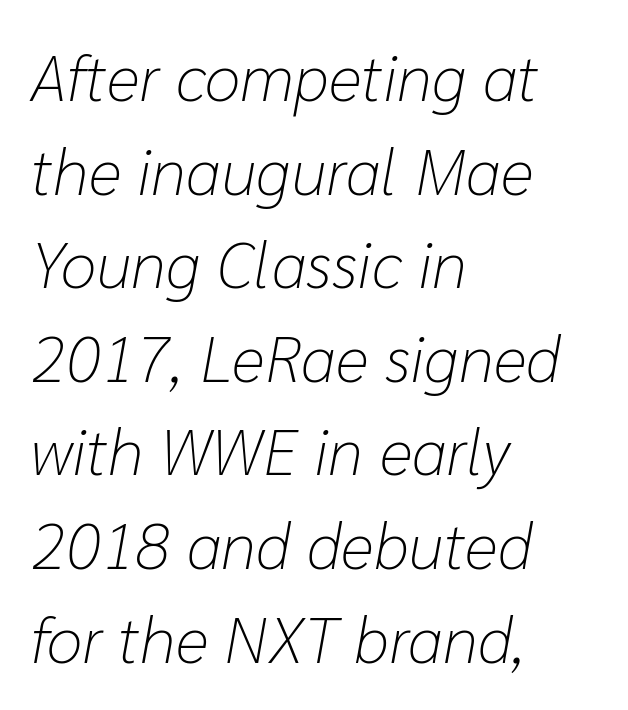
{"italic": "yes", "lean": "right", "slant_degrees": 10, "bold": "no", "weight": "light", "width": "normal", "stroke_contrast": "low", "x_height": "medium", "monospaced": "no", "underline": "no", "align": "left", "line_spacing": "normal", "line_spacing_ratio": 1.44, "letter_spacing": "normal", "letter_spacing_em": 0.0, "glyph_px": 65}
